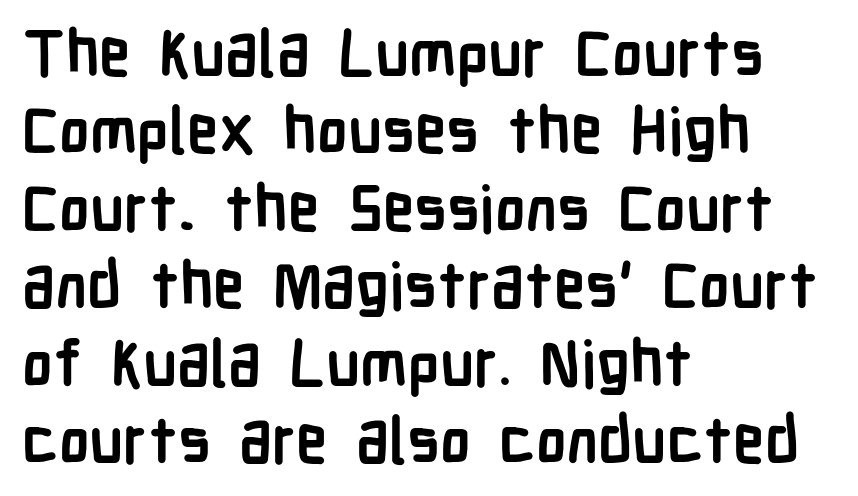
Q: Is the text bold? A: Yes.
Q: Is the text italic (slanted)? A: No, it is upright.
Q: Is the typeface a serif or a sans-serif typeface? A: Sans-serif.
Q: Is the text underlined? A: No.
Q: How is the paragraph aligned? A: Left-aligned.
Q: Is the spacing between letters normal or unusually wide? A: Normal.
Q: Width (condensed, normal, or wide)? A: Condensed.
Q: Stroke contrast? A: Low.
Q: x-height? A: Medium.
Q: Monospaced? A: No.
